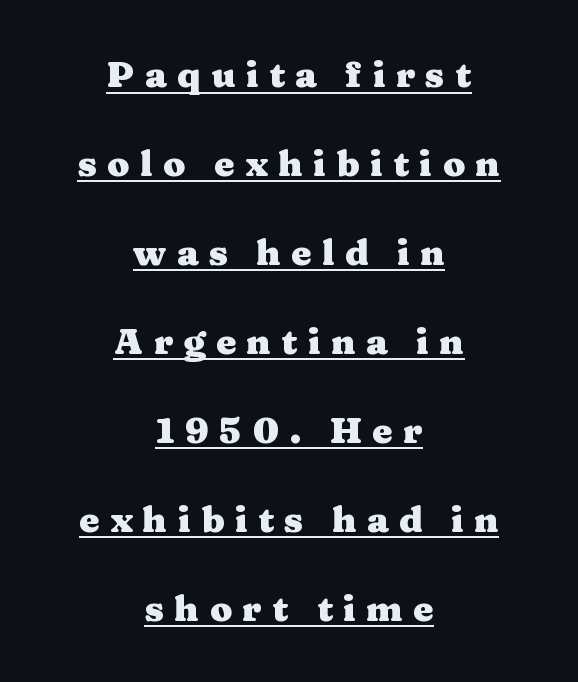
{"serif": "yes", "italic": "no", "bold": "yes", "weight": "heavy", "width": "wide", "stroke_contrast": "medium", "x_height": "medium", "monospaced": "no", "underline": "yes", "align": "center", "line_spacing": "loose", "line_spacing_ratio": 2.47, "letter_spacing": "wide", "letter_spacing_em": 0.29, "glyph_px": 36}
